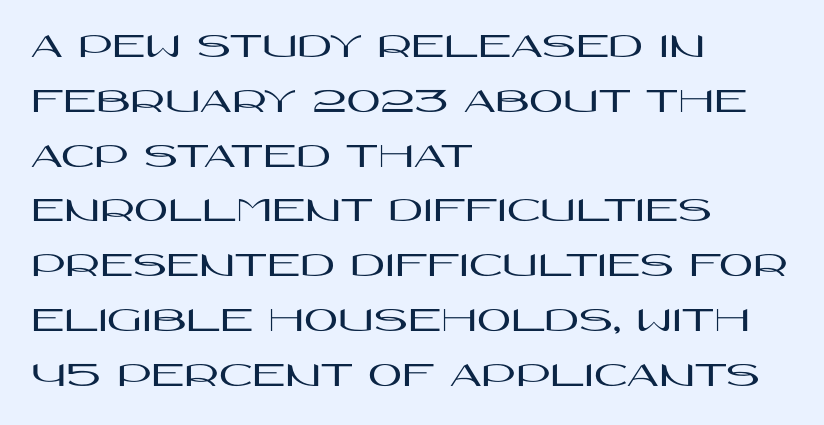
{"serif": "no", "italic": "no", "width": "wide", "stroke_contrast": "high", "x_height": "large", "monospaced": "no", "underline": "no", "align": "left", "line_spacing": "normal", "line_spacing_ratio": 1.48, "letter_spacing": "normal", "letter_spacing_em": 0.0, "glyph_px": 37}
